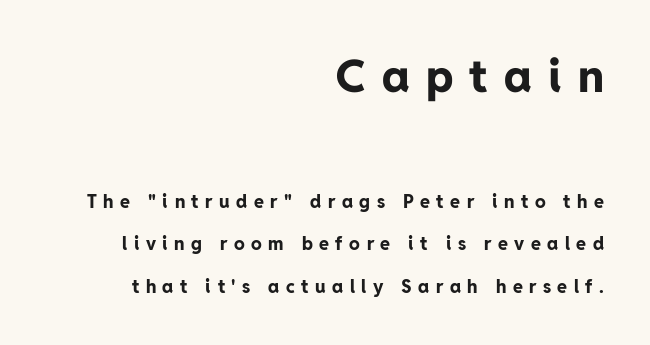
Q: Is the text bold? A: Yes.
Q: Is the text italic (slanted)? A: No, it is upright.
Q: Is the typeface a serif or a sans-serif typeface? A: Sans-serif.
Q: Is the text underlined? A: No.
Q: How is the paragraph aligned? A: Right-aligned.
Q: Is the spacing between letters normal or unusually wide? A: Unusually wide.
Q: Is the spacing between lines tight, normal or loose? A: Loose.
Q: Which block of text is set in a larger size, the first (top) or the second (bottom)? A: The first (top) one.
Q: Width (condensed, normal, or wide)? A: Normal.
Q: Stroke contrast? A: Low.
Q: x-height? A: Medium.
Q: Monospaced? A: No.
